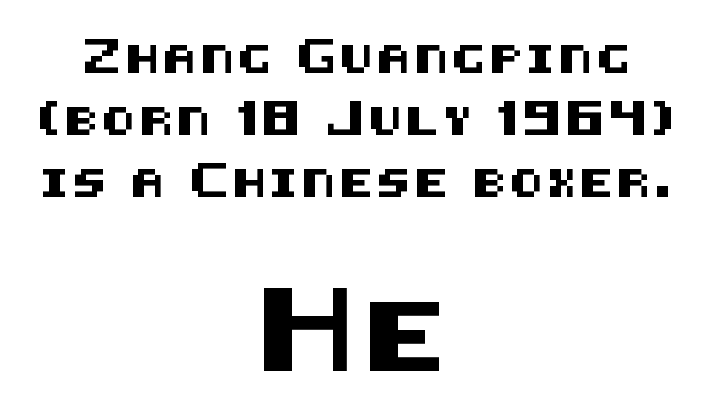
Q: Is the text italic (slanted)? A: No, it is upright.
Q: Is the typeface a serif or a sans-serif typeface? A: Sans-serif.
Q: Is the text underlined? A: No.
Q: How is the paragraph aligned? A: Centered.
Q: Is the spacing between lines tight, normal or loose? A: Loose.
Q: Which block of text is set in a larger size, the first (top) or the second (bottom)? A: The second (bottom) one.
Q: Width (condensed, normal, or wide)? A: Normal.
Q: Stroke contrast? A: Medium.
Q: x-height? A: Large.
